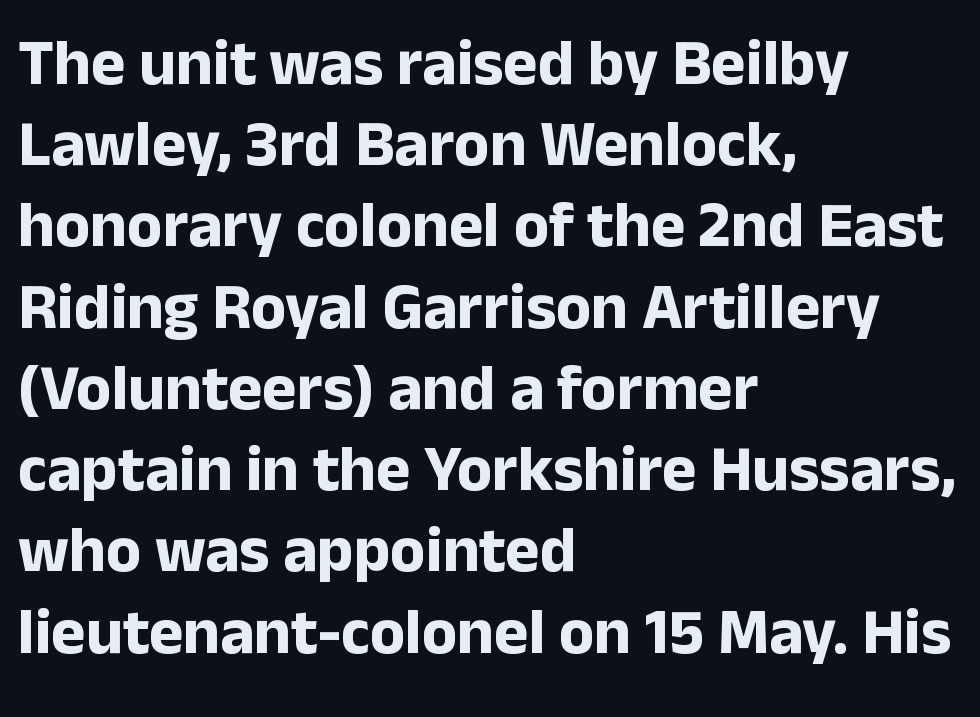
{"serif": "no", "italic": "no", "bold": "yes", "weight": "bold", "width": "normal", "stroke_contrast": "low", "x_height": "medium", "monospaced": "no", "underline": "no", "align": "left", "line_spacing": "normal", "line_spacing_ratio": 1.25, "letter_spacing": "normal", "letter_spacing_em": 0.0, "glyph_px": 65}
